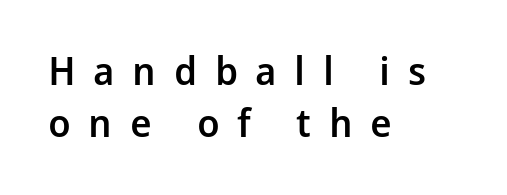
{"serif": "no", "italic": "no", "bold": "semi", "weight": "semibold", "width": "normal", "stroke_contrast": "low", "x_height": "medium", "monospaced": "no", "underline": "no", "align": "left", "line_spacing": "normal", "line_spacing_ratio": 1.33, "letter_spacing": "wide", "letter_spacing_em": 0.45, "glyph_px": 39}
